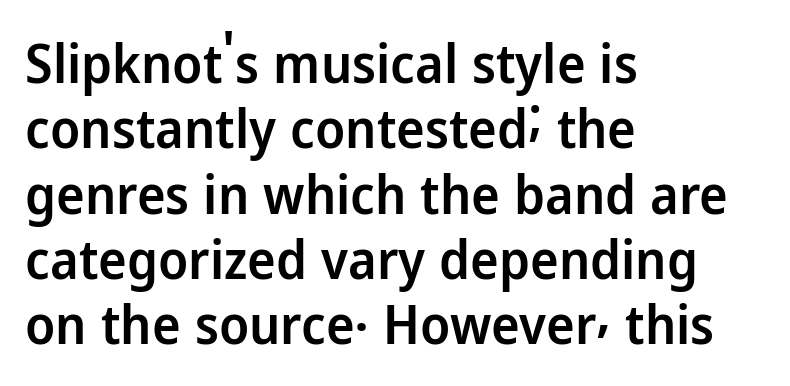
{"serif": "no", "italic": "no", "bold": "semi", "weight": "semibold", "width": "normal", "stroke_contrast": "low", "x_height": "medium", "monospaced": "no", "underline": "no", "align": "left", "line_spacing_ratio": 1.21, "letter_spacing": "normal", "letter_spacing_em": 0.0, "glyph_px": 54}
